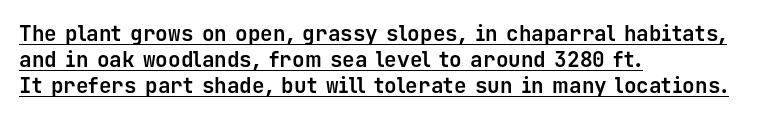
Q: Is the text bold? A: Yes.
Q: Is the text italic (slanted)? A: No, it is upright.
Q: Is the text underlined? A: Yes.
Q: How is the paragraph aligned? A: Left-aligned.
Q: Is the spacing between letters normal or unusually wide? A: Normal.
